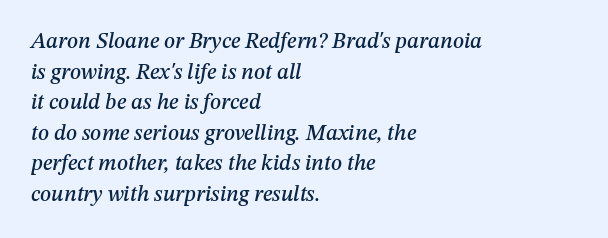
The line texture is even and compact thanks to regular tracking. In terms of leading, this rendering sits right in the middle. The typesetter chose a ragged-right arrangement here. The glyphs look as if they've been sheared to an angle. Clear beneath every line of the passage.
